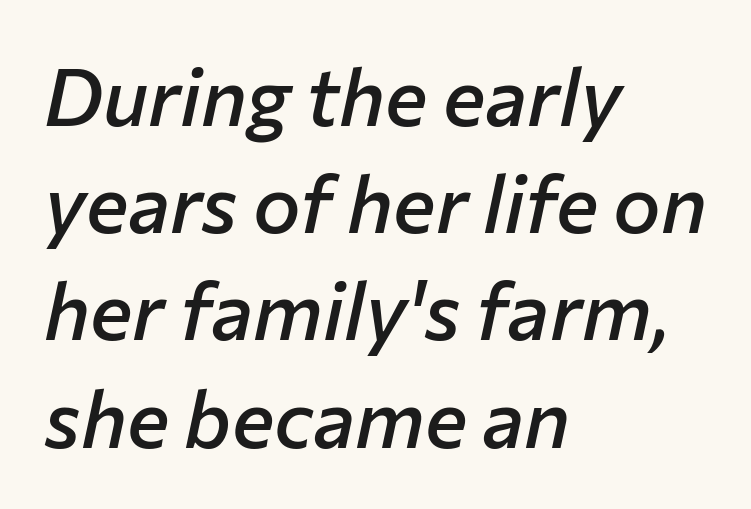
The image shows 80 px semibold type, italic (leaning right); set left-aligned, normal line spacing (1.34x), normal letter spacing, not underlined; low stroke contrast and a medium x-height.
